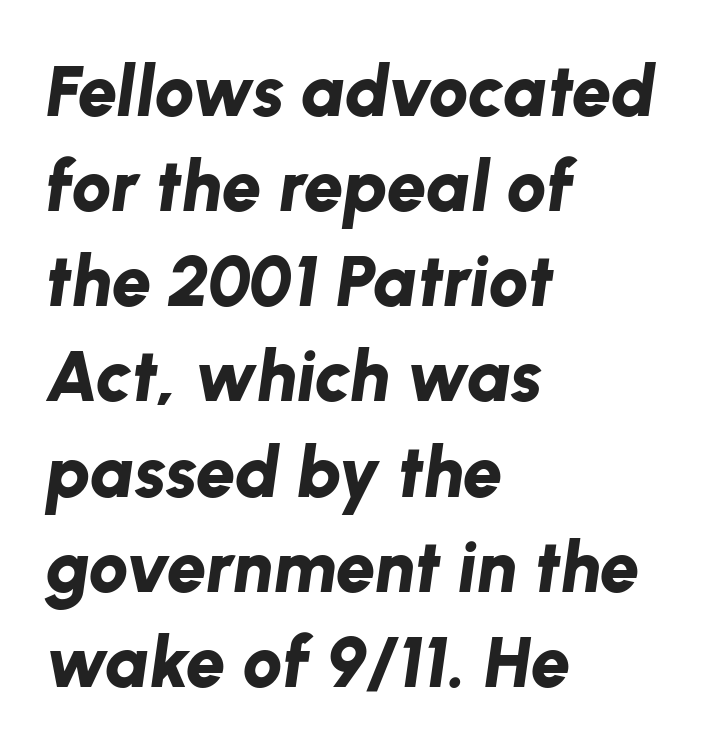
The image shows 71 px bold type, italic (leaning right); set left-aligned, normal line spacing (1.34x), normal letter spacing, not underlined; low stroke contrast and a medium x-height.
